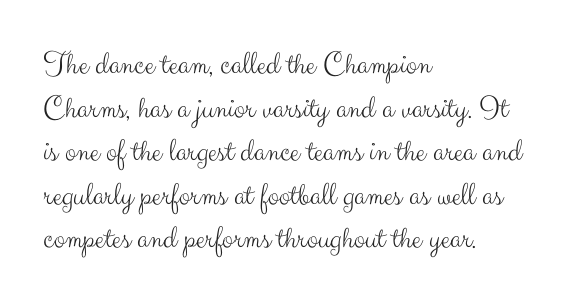
The image shows 33 px light sans-serif type; set left-aligned, normal line spacing (1.32x), normal letter spacing, not underlined; medium stroke contrast and a small x-height.
